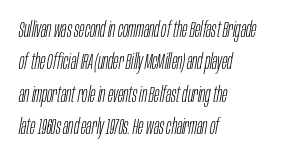
{"italic": "yes", "lean": "right", "slant_degrees": 10, "bold": "no", "underline": "no", "align": "left", "line_spacing": "normal", "line_spacing_ratio": 1.47, "letter_spacing": "normal", "letter_spacing_em": 0.0, "glyph_px": 22}
